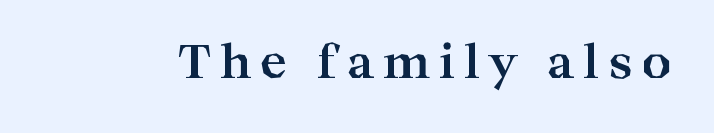
Q: Is the text bold? A: Yes.
Q: Is the text italic (slanted)? A: No, it is upright.
Q: Is the typeface a serif or a sans-serif typeface? A: Serif.
Q: Is the text underlined? A: No.
Q: Width (condensed, normal, or wide)? A: Wide.
Q: Stroke contrast? A: High.
Q: x-height? A: Medium.
Q: Monospaced? A: No.
